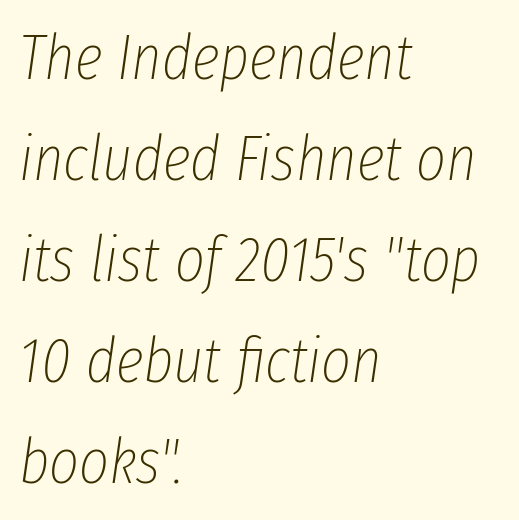
Vertical spacing — default. Check the space under the baseline: it is left empty. This sample uses an oblique cut, with every glyph tilted off the vertical. Nothing unusual about the tracking: characters are spaced as the font intends. Proportional: the letters do not fall into vertical columns. The lines are quadded left.
